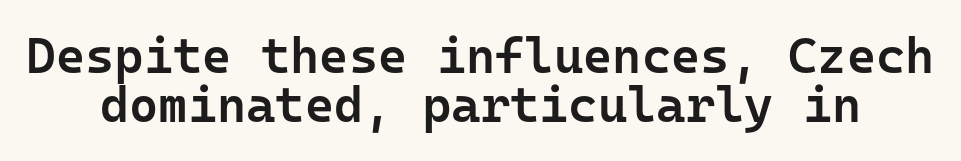
Q: Is the text bold? A: Semi-bold.
Q: Is the text italic (slanted)? A: No, it is upright.
Q: Is the typeface a serif or a sans-serif typeface? A: Sans-serif.
Q: Is the text underlined? A: No.
Q: How is the paragraph aligned? A: Centered.
Q: Is the spacing between letters normal or unusually wide? A: Normal.
Q: Is the spacing between lines tight, normal or loose? A: Tight.
Q: Width (condensed, normal, or wide)? A: Normal.
Q: Stroke contrast? A: Low.
Q: x-height? A: Medium.
Q: Monospaced? A: Yes.
